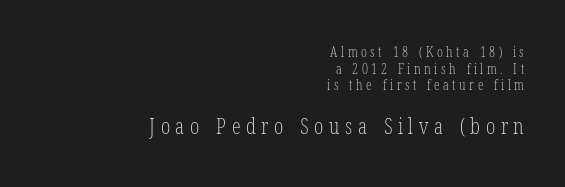
{"italic": "no", "bold": "no", "underline": "no", "align": "right", "line_spacing_ratio": 1.19, "letter_spacing": "wide", "letter_spacing_em": 0.25, "larger_block": "second", "size_ratio": 1.57, "glyph_px": 22}
